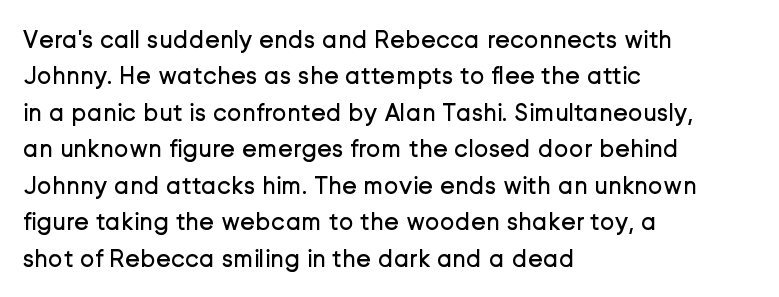
Q: Is the text bold? A: No.
Q: Is the text italic (slanted)? A: No, it is upright.
Q: Is the text underlined? A: No.
Q: How is the paragraph aligned? A: Left-aligned.
Q: Is the spacing between letters normal or unusually wide? A: Normal.
Q: Is the spacing between lines tight, normal or loose? A: Normal.
